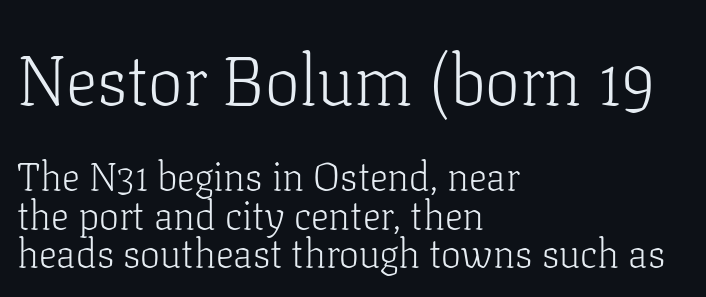
{"serif": "yes", "italic": "no", "bold": "no", "weight": "light", "width": "normal", "stroke_contrast": "low", "x_height": "medium", "monospaced": "no", "underline": "no", "align": "left", "line_spacing": "tight", "line_spacing_ratio": 0.96, "letter_spacing": "normal", "letter_spacing_em": 0.0, "larger_block": "first", "size_ratio": 1.75, "glyph_px": 70}
